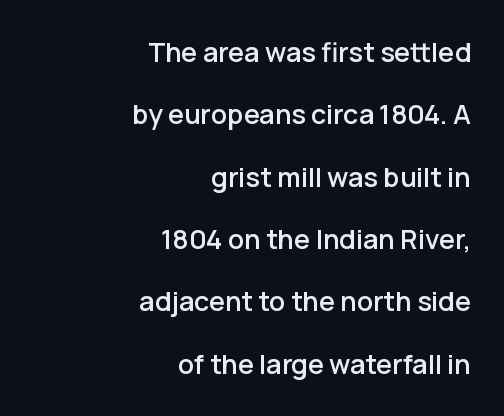
The glyphs are unaccompanied by any horizontal stroke below them. Standard letterfit; no display-style spreading of the glyphs. How would I describe the line gaps? Wide and relaxed. A flush-right, rag-left setting is used for this passage. Posture: straight, roman, zero tilt.
